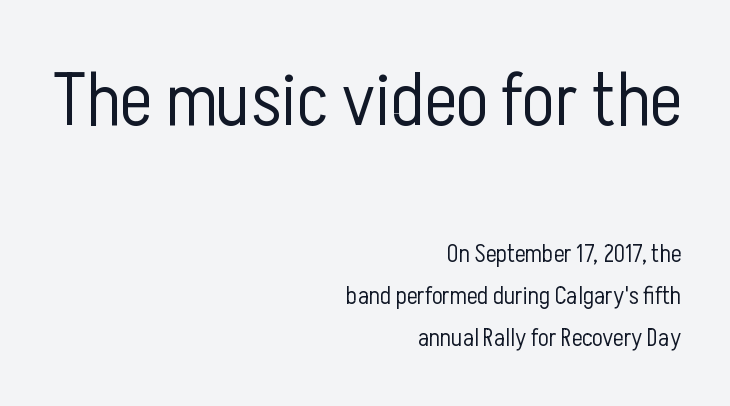
Q: Is the text bold? A: No.
Q: Is the text italic (slanted)? A: No, it is upright.
Q: Is the typeface a serif or a sans-serif typeface? A: Sans-serif.
Q: Is the text underlined? A: No.
Q: How is the paragraph aligned? A: Right-aligned.
Q: Is the spacing between letters normal or unusually wide? A: Normal.
Q: Is the spacing between lines tight, normal or loose? A: Normal.
Q: Which block of text is set in a larger size, the first (top) or the second (bottom)? A: The first (top) one.
Q: Width (condensed, normal, or wide)? A: Condensed.
Q: Stroke contrast? A: Low.
Q: x-height? A: Medium.
Q: Monospaced? A: No.
